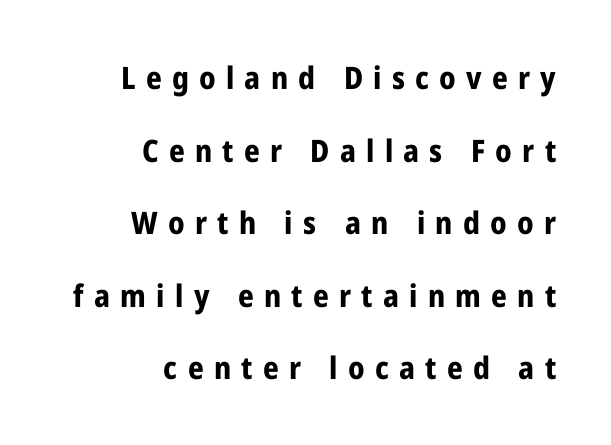
Q: Is the text bold? A: Yes.
Q: Is the text italic (slanted)? A: No, it is upright.
Q: Is the typeface a serif or a sans-serif typeface? A: Sans-serif.
Q: Is the text underlined? A: No.
Q: How is the paragraph aligned? A: Right-aligned.
Q: Is the spacing between letters normal or unusually wide? A: Unusually wide.
Q: Is the spacing between lines tight, normal or loose? A: Loose.
Q: Width (condensed, normal, or wide)? A: Condensed.
Q: Stroke contrast? A: Low.
Q: x-height? A: Medium.
Q: Monospaced? A: No.
